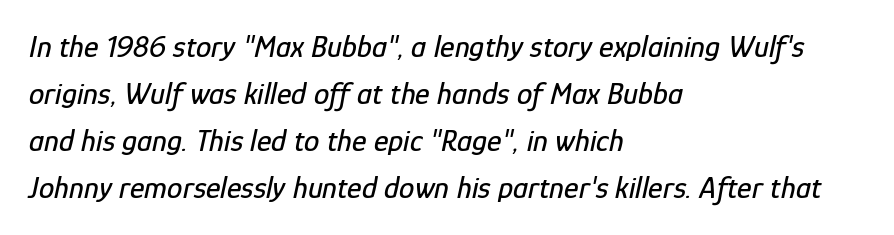
Q: Is the text italic (slanted)? A: Yes, it leans right by about 12 degrees.
Q: Is the text underlined? A: No.
Q: How is the paragraph aligned? A: Left-aligned.
Q: Is the spacing between letters normal or unusually wide? A: Normal.
Q: Is the spacing between lines tight, normal or loose? A: Normal.
Q: Width (condensed, normal, or wide)? A: Condensed.
Q: Stroke contrast? A: Low.
Q: x-height? A: Medium.
Q: Monospaced? A: No.
